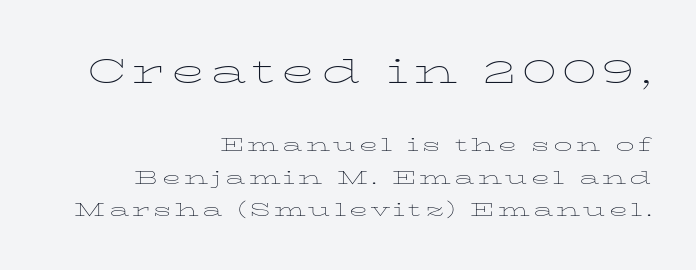
Q: Is the text bold? A: No.
Q: Is the text italic (slanted)? A: No, it is upright.
Q: Is the typeface a serif or a sans-serif typeface? A: Serif.
Q: Is the text underlined? A: No.
Q: How is the paragraph aligned? A: Right-aligned.
Q: Which block of text is set in a larger size, the first (top) or the second (bottom)? A: The first (top) one.
Q: Width (condensed, normal, or wide)? A: Wide.
Q: Stroke contrast? A: Low.
Q: x-height? A: Medium.
Q: Monospaced? A: No.
